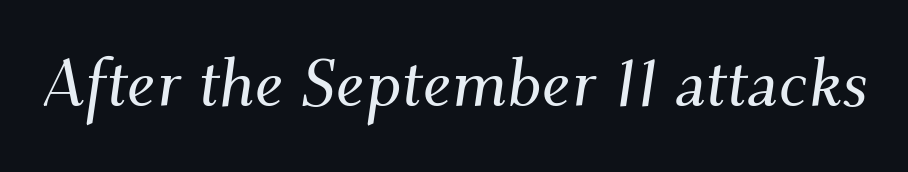
{"serif": "yes", "italic": "yes", "lean": "right", "slant_degrees": 9, "width": "normal", "stroke_contrast": "medium", "x_height": "small", "monospaced": "no", "underline": "no", "letter_spacing": "normal", "letter_spacing_em": 0.0, "glyph_px": 66}
